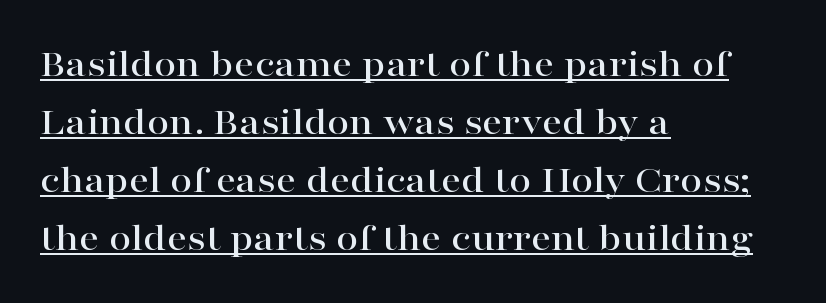
Visually the block forms a straight wall on the left and a jagged coastline on the right. Check where the strokes stop: tiny serifs finish them off. The lettering stays uniformly vertical, giving the passage a roman look. The designer left line spacing at the default. Glance below the letters and you will spot a drawn line. Students, note that the glyphs here touch the page at normal intervals.
